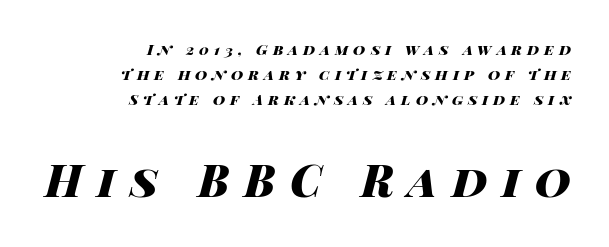
Every row of glyphs terminates at an identical x-position on the right. Each letter keeps its own natural width here, so spacing adapts to shape. Descender tails drop into unmarked territory. What weight is shown? A full bold with thick strokes.
